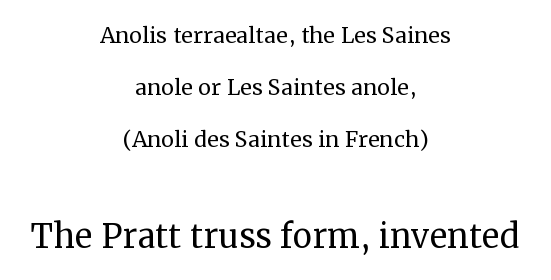
Q: Is the text bold? A: No.
Q: Is the text italic (slanted)? A: No, it is upright.
Q: Is the typeface a serif or a sans-serif typeface? A: Serif.
Q: Is the text underlined? A: No.
Q: How is the paragraph aligned? A: Centered.
Q: Is the spacing between letters normal or unusually wide? A: Normal.
Q: Which block of text is set in a larger size, the first (top) or the second (bottom)? A: The second (bottom) one.
Q: Width (condensed, normal, or wide)? A: Normal.
Q: Stroke contrast? A: Medium.
Q: x-height? A: Medium.
Q: Monospaced? A: No.
